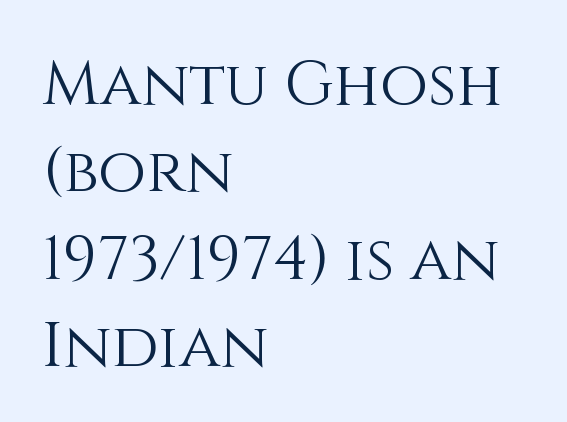
Quick note: interline space is typical. The rendering uses natural spacing where letterforms have individual widths. The setting favours the left margin, as ordinary paragraphs usually do. Words appear dense and cohesive because spacing is normal. Descenders are the only things crossing below the line. This sample uses an upright cut, with every glyph sitting square on the baseline.
